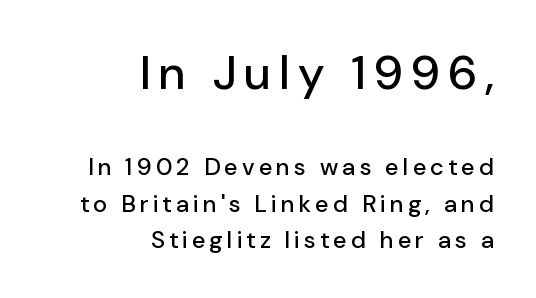
Reading down the block, your eye finds every line finishing at a fixed right position. The rendering shows plain stroke endings on the letterforms — a sans-serif design. Which of the two is more prominent by size? The first, at the top. Honestly, there is no underline to notice here at all.
